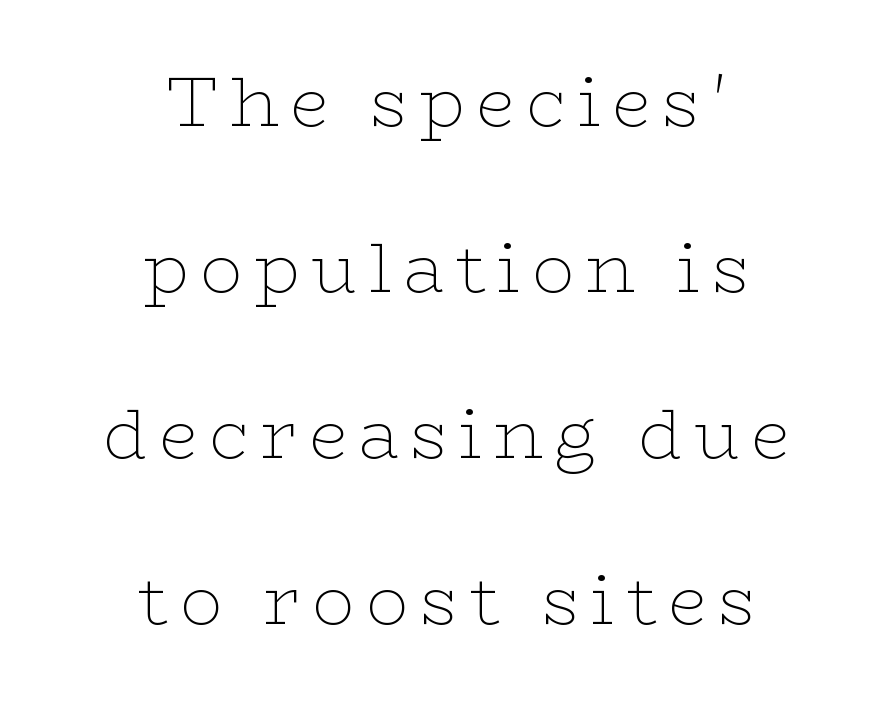
Q: Is the text bold? A: No.
Q: Is the text italic (slanted)? A: No, it is upright.
Q: Is the typeface a serif or a sans-serif typeface? A: Serif.
Q: Is the text underlined? A: No.
Q: How is the paragraph aligned? A: Centered.
Q: Is the spacing between lines tight, normal or loose? A: Loose.
Q: Width (condensed, normal, or wide)? A: Wide.
Q: Stroke contrast? A: Low.
Q: x-height? A: Medium.
Q: Monospaced? A: No.
